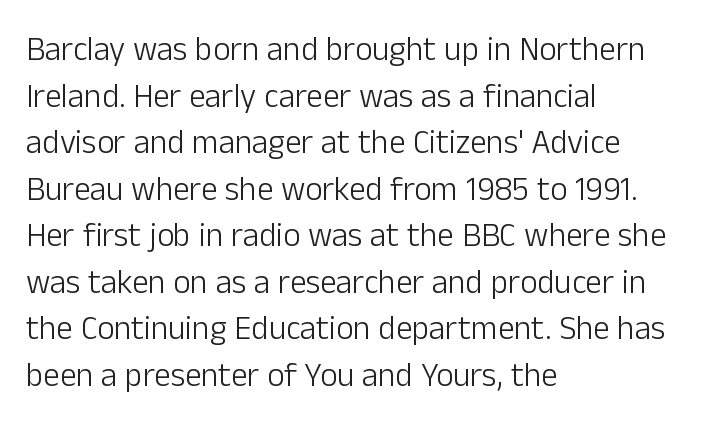
The passage shown is typed in a proportional face where columns would drift. The letters carry no serifs — their stems end cleanly without finishing strokes. Compared with typical paragraphs, the rows here are spaced about the same. The face used here is rendered with its standard letterfit. Bare-footed words on every line. The lettering stays uniformly vertical, giving the passage a roman look.
